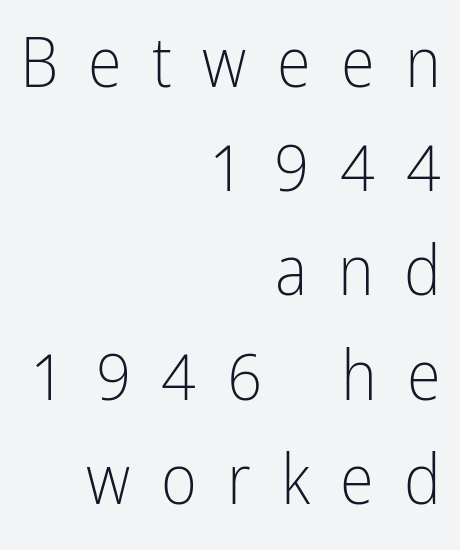
The image shows 69 px light, condensed sans-serif type, upright; set right-aligned, normal line spacing (1.51x), unusually wide letter spacing (+0.44 em), not underlined; low stroke contrast and a medium x-height.
